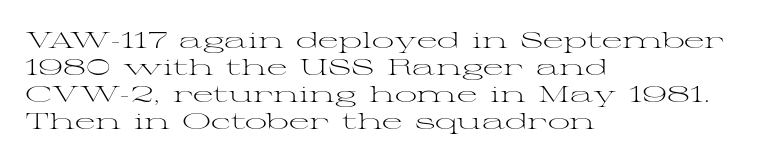
Honestly, the letter spacing is just normal — you wouldn't notice it. A student would call this left alignment; a typographer would say flush left, rag right. The font sits on the lighter half of the weight spectrum, regular included. Just letters on the line, the space beneath them empty.
